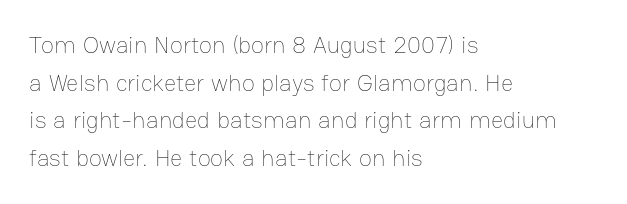
Q: Is the text bold? A: No.
Q: Is the text italic (slanted)? A: No, it is upright.
Q: Is the text underlined? A: No.
Q: How is the paragraph aligned? A: Left-aligned.
Q: Is the spacing between letters normal or unusually wide? A: Normal.
Q: Is the spacing between lines tight, normal or loose? A: Normal.
